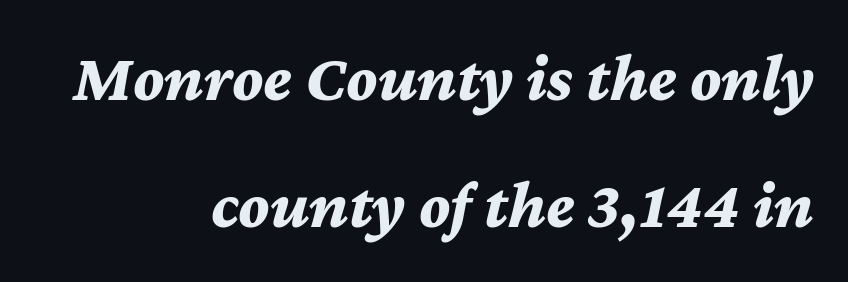
{"italic": "yes", "lean": "right", "slant_degrees": 12, "bold": "yes", "weight": "bold", "width": "normal", "stroke_contrast": "medium", "x_height": "medium", "monospaced": "no", "underline": "no", "align": "right", "line_spacing": "loose", "line_spacing_ratio": 1.9, "letter_spacing": "normal", "letter_spacing_em": 0.0, "glyph_px": 67}
